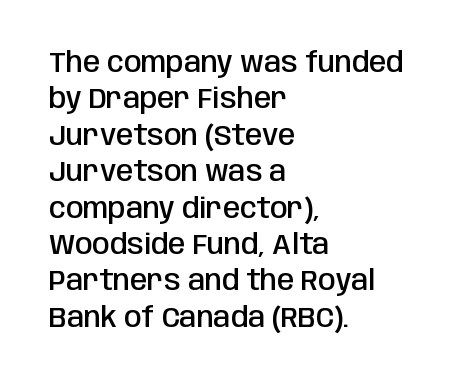
The image shows 28 px semibold, condensed sans-serif type, upright; set left-aligned, normal line spacing (1.3x), normal letter spacing, not underlined; low stroke contrast and a large x-height.
